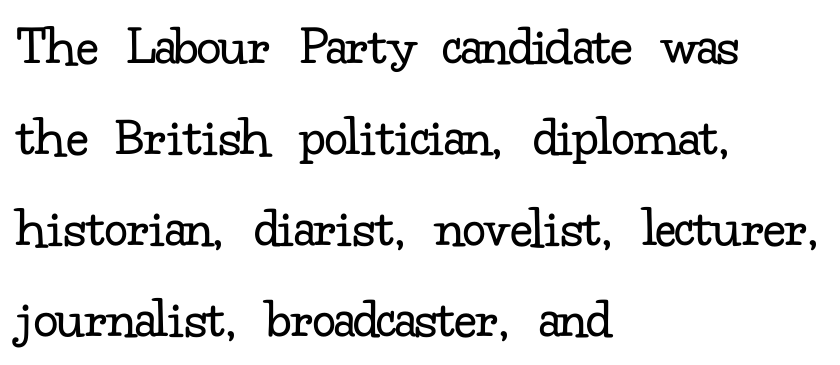
Q: Is the text bold? A: No.
Q: Is the text italic (slanted)? A: No, it is upright.
Q: Is the typeface a serif or a sans-serif typeface? A: Serif.
Q: Is the text underlined? A: No.
Q: How is the paragraph aligned? A: Left-aligned.
Q: Is the spacing between letters normal or unusually wide? A: Normal.
Q: Is the spacing between lines tight, normal or loose? A: Normal.
Q: Width (condensed, normal, or wide)? A: Normal.
Q: Stroke contrast? A: Low.
Q: x-height? A: Small.
Q: Monospaced? A: No.
